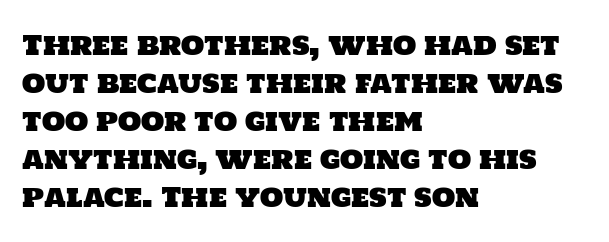
Glyph-to-glyph distance matches everyday printed text. Vertically, the passage feels balanced, rows spaced as you'd expect. Lines of text with bare space underneath. Is the block centered? No — it sits flush against the left margin.
